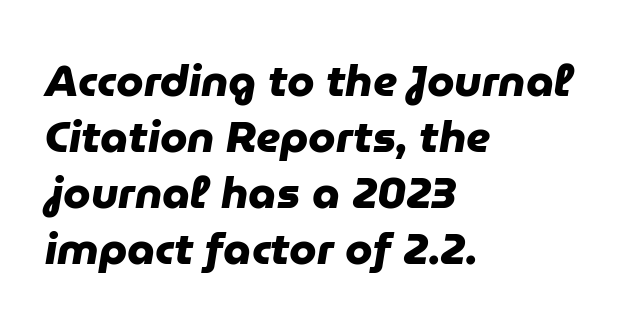
{"serif": "no", "bold": "yes", "weight": "heavy", "width": "normal", "stroke_contrast": "low", "x_height": "medium", "monospaced": "no", "underline": "no", "align": "left", "line_spacing": "normal", "line_spacing_ratio": 1.27, "letter_spacing": "normal", "letter_spacing_em": 0.0, "glyph_px": 44}
